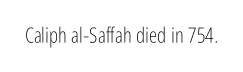
{"italic": "no", "bold": "no", "underline": "no", "letter_spacing": "normal", "letter_spacing_em": 0.0, "glyph_px": 21}
